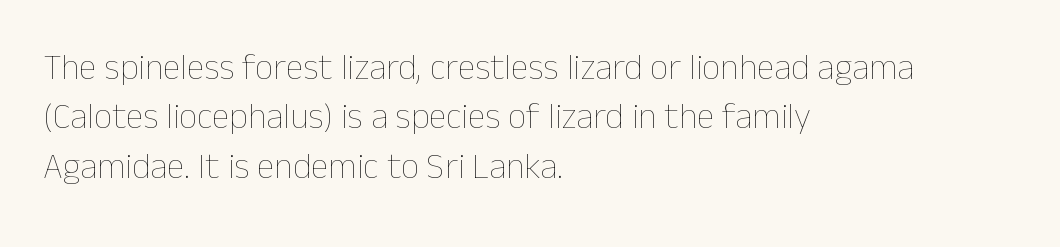
Q: Is the text bold? A: No.
Q: Is the text italic (slanted)? A: No, it is upright.
Q: Is the text underlined? A: No.
Q: How is the paragraph aligned? A: Left-aligned.
Q: Is the spacing between letters normal or unusually wide? A: Normal.
Q: Is the spacing between lines tight, normal or loose? A: Normal.
Q: Width (condensed, normal, or wide)? A: Normal.
Q: Stroke contrast? A: Low.
Q: x-height? A: Medium.
Q: Monospaced? A: No.
